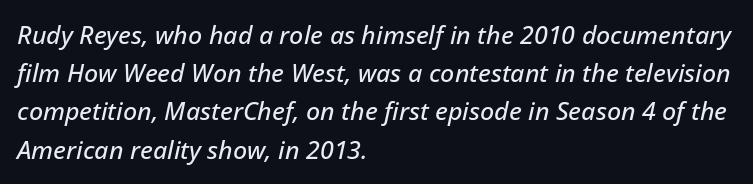
The image shows 25 px text type, italic (leaning right); set left-aligned, normal line spacing (1.53x), normal letter spacing, not underlined.
